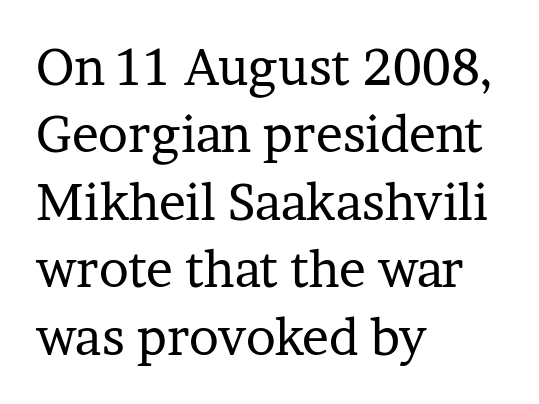
{"serif": "yes", "italic": "no", "bold": "no", "weight": "regular", "width": "normal", "stroke_contrast": "low", "x_height": "medium", "monospaced": "no", "underline": "no", "align": "left", "line_spacing": "normal", "line_spacing_ratio": 1.35, "letter_spacing": "normal", "letter_spacing_em": 0.0, "glyph_px": 50}
